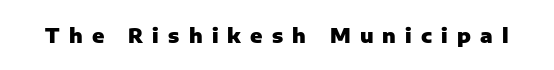
Q: Is the text bold? A: Yes.
Q: Is the text italic (slanted)? A: No, it is upright.
Q: Is the text underlined? A: No.
Q: Is the spacing between letters normal or unusually wide? A: Unusually wide.
